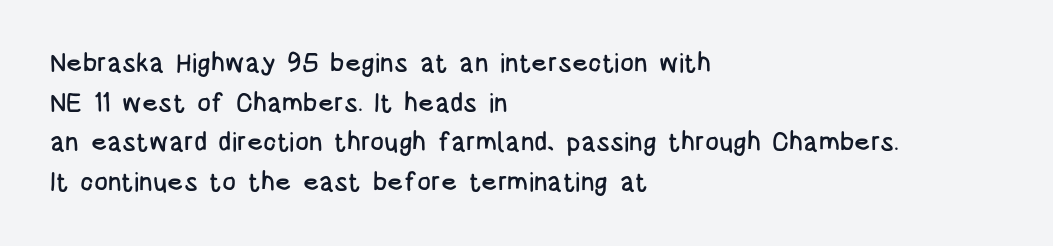
{"italic": "no", "underline": "no", "align": "left", "line_spacing": "normal", "line_spacing_ratio": 1.52, "letter_spacing": "normal", "letter_spacing_em": 0.0, "glyph_px": 26}
